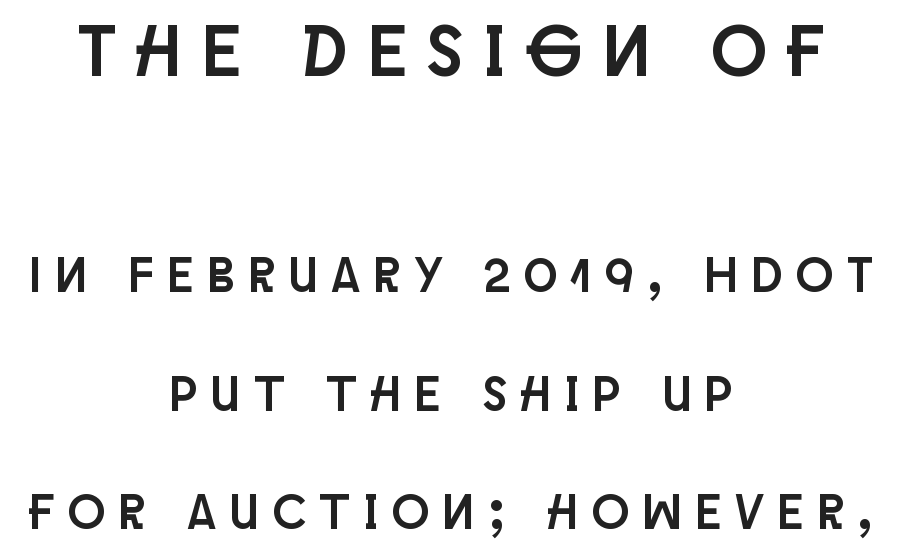
{"serif": "no", "italic": "no", "width": "condensed", "stroke_contrast": "low", "x_height": "large", "monospaced": "no", "underline": "no", "align": "center", "line_spacing": "loose", "line_spacing_ratio": 2.42, "letter_spacing": "wide", "letter_spacing_em": 0.3, "larger_block": "first", "size_ratio": 1.49, "glyph_px": 73}
